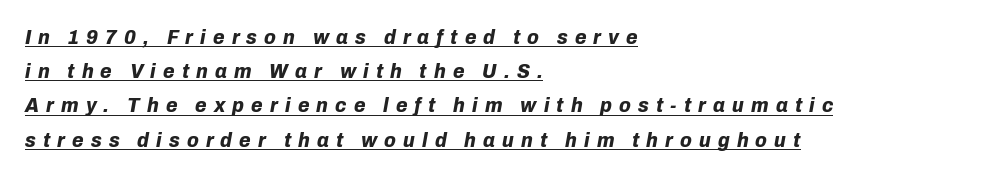
{"italic": "yes", "lean": "right", "slant_degrees": 10, "bold": "yes", "underline": "yes", "align": "left", "line_spacing": "normal", "line_spacing_ratio": 1.63, "letter_spacing": "wide", "letter_spacing_em": 0.34, "glyph_px": 21}
